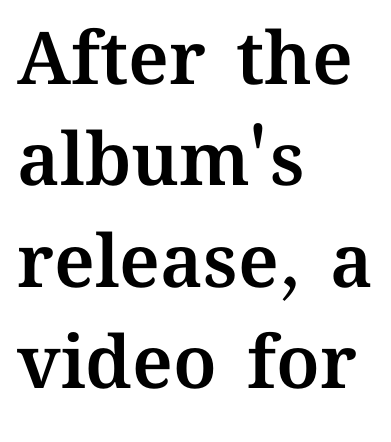
Q: Is the text italic (slanted)? A: No, it is upright.
Q: Is the text underlined? A: No.
Q: How is the paragraph aligned? A: Left-aligned.
Q: Is the spacing between letters normal or unusually wide? A: Normal.
Q: Is the spacing between lines tight, normal or loose? A: Normal.
Q: Width (condensed, normal, or wide)? A: Normal.
Q: Stroke contrast? A: Medium.
Q: x-height? A: Medium.
Q: Monospaced? A: No.
